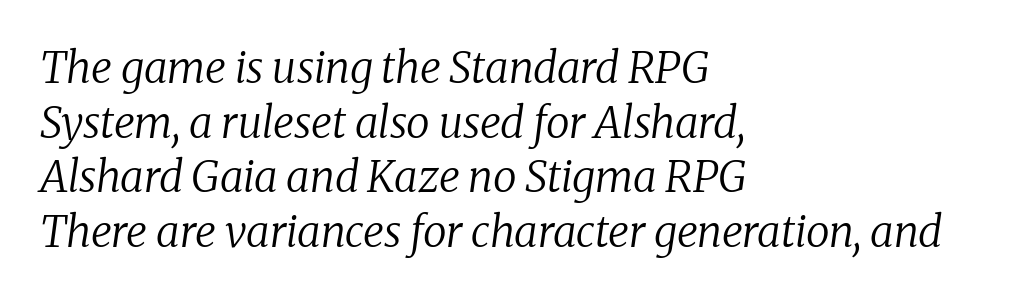
The image shows 43 px regular-weight serif type, italic (leaning right); set left-aligned, normal line spacing (1.27x), normal letter spacing, not underlined; low stroke contrast and a medium x-height.
